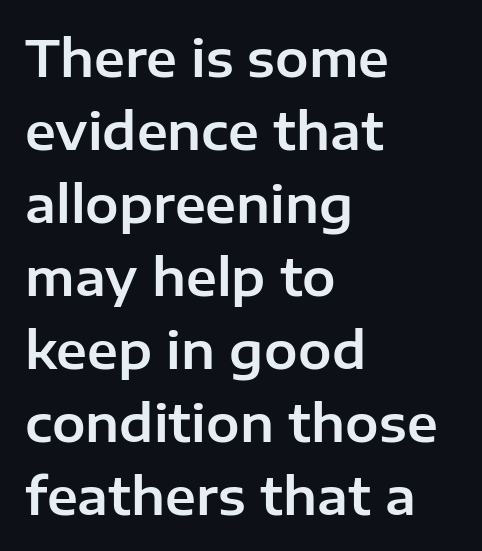
The image shows 50 px sans-serif type, upright; set left-aligned, normal line spacing (1.46x), normal letter spacing, not underlined; low stroke contrast and a medium x-height.
